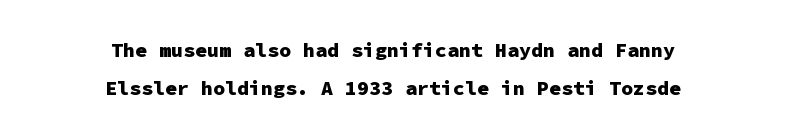
Q: Is the text bold? A: Yes.
Q: Is the text italic (slanted)? A: No, it is upright.
Q: Is the text underlined? A: No.
Q: How is the paragraph aligned? A: Centered.
Q: Is the spacing between letters normal or unusually wide? A: Normal.
Q: Is the spacing between lines tight, normal or loose? A: Loose.
